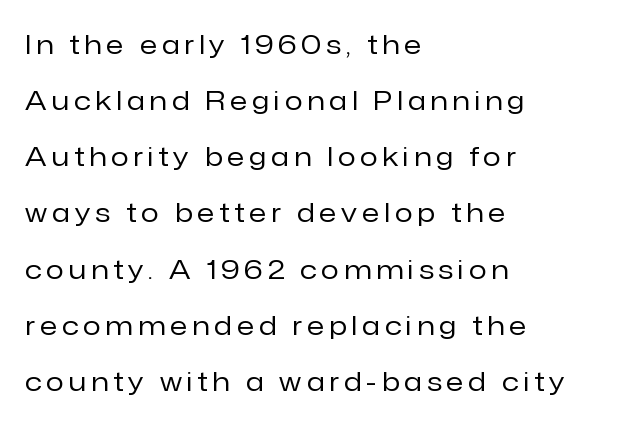
Q: Is the text bold? A: No.
Q: Is the text italic (slanted)? A: No, it is upright.
Q: Is the text underlined? A: No.
Q: How is the paragraph aligned? A: Left-aligned.
Q: Is the spacing between letters normal or unusually wide? A: Unusually wide.
Q: Is the spacing between lines tight, normal or loose? A: Loose.
